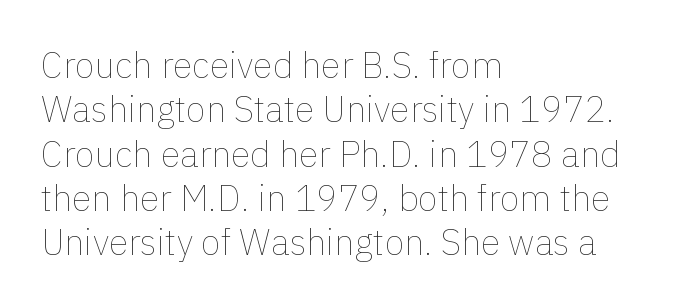
Each stroke keeps to a modest, everyday thickness or less. The typography opts for an upright posture over an oblique one. Reading down the block, your eye returns to a fixed left position each line. This sample uses plain, unmodified letter spacing.
